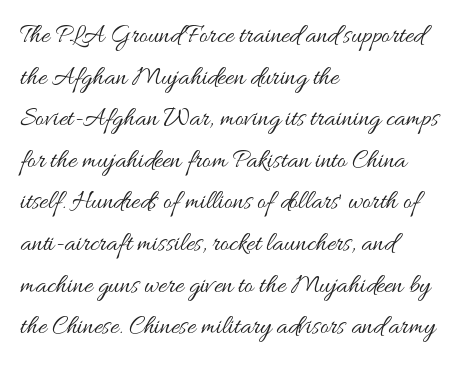
Q: Is the text bold? A: No.
Q: Is the text italic (slanted)? A: Yes.
Q: Is the text underlined? A: No.
Q: How is the paragraph aligned? A: Left-aligned.
Q: Is the spacing between letters normal or unusually wide? A: Normal.
Q: Is the spacing between lines tight, normal or loose? A: Normal.
